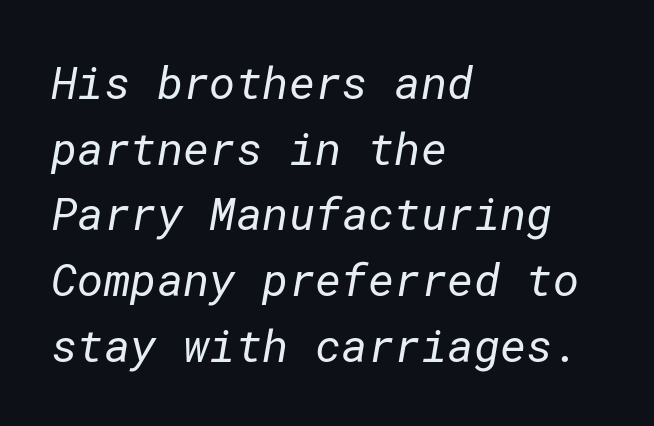
Rows of type keep a routine distance in the vertical direction. A quiet, ordinary-to-light weight characterises the typeface. Left-aligned paragraph, ragged on the right. The rendering shows plain stroke endings on the letterforms — a sans-serif design. Underlining? Definitely not there. This sample uses plain, unmodified letter spacing.
